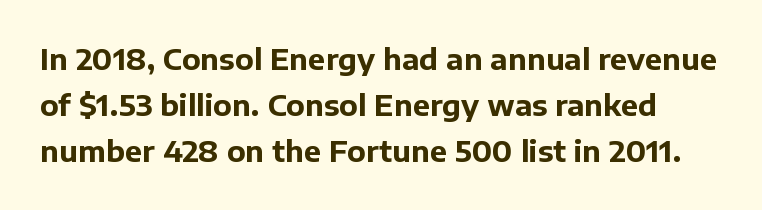
{"serif": "no", "italic": "no", "bold": "yes", "weight": "bold", "width": "normal", "stroke_contrast": "low", "x_height": "medium", "monospaced": "no", "underline": "no", "line_spacing": "normal", "line_spacing_ratio": 1.59, "letter_spacing": "normal", "letter_spacing_em": 0.0, "glyph_px": 29}
